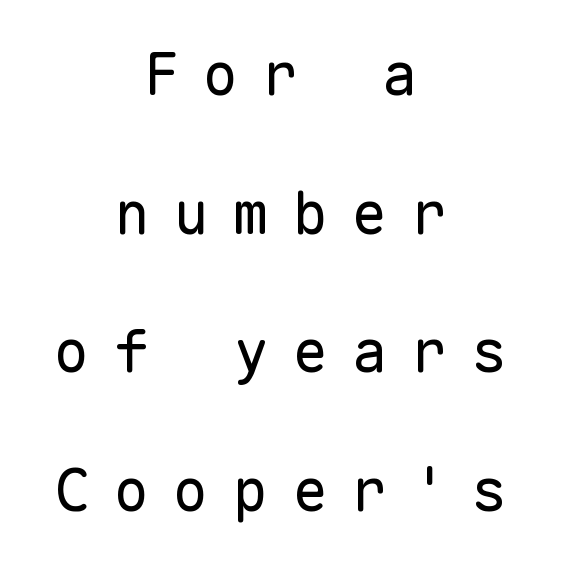
{"serif": "no", "italic": "no", "bold": "no", "weight": "regular", "width": "normal", "stroke_contrast": "low", "x_height": "medium", "monospaced": "yes", "underline": "no", "align": "center", "line_spacing": "loose", "line_spacing_ratio": 2.35, "letter_spacing": "wide", "letter_spacing_em": 0.41, "glyph_px": 59}
